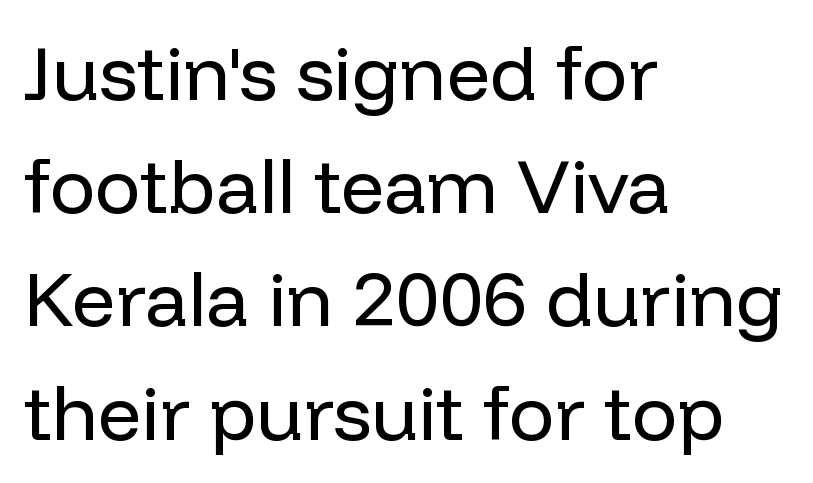
{"serif": "no", "italic": "no", "bold": "no", "weight": "regular", "width": "normal", "stroke_contrast": "low", "x_height": "medium", "monospaced": "no", "underline": "no", "align": "left", "line_spacing": "normal", "line_spacing_ratio": 1.49, "letter_spacing": "normal", "letter_spacing_em": 0.0, "glyph_px": 76}
